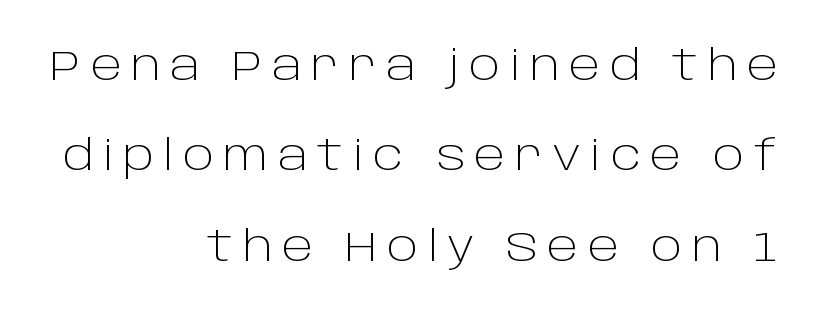
Q: Is the text bold? A: No.
Q: Is the text italic (slanted)? A: No, it is upright.
Q: Is the typeface a serif or a sans-serif typeface? A: Sans-serif.
Q: Is the text underlined? A: No.
Q: How is the paragraph aligned? A: Right-aligned.
Q: Is the spacing between letters normal or unusually wide? A: Unusually wide.
Q: Is the spacing between lines tight, normal or loose? A: Loose.
Q: Width (condensed, normal, or wide)? A: Normal.
Q: Stroke contrast? A: Low.
Q: x-height? A: Large.
Q: Monospaced? A: No.
